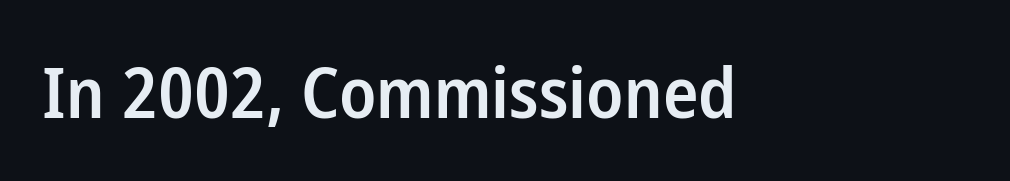
Q: Is the text bold? A: Semi-bold.
Q: Is the text italic (slanted)? A: No, it is upright.
Q: Is the typeface a serif or a sans-serif typeface? A: Sans-serif.
Q: Is the text underlined? A: No.
Q: Is the spacing between letters normal or unusually wide? A: Normal.
Q: Width (condensed, normal, or wide)? A: Condensed.
Q: Stroke contrast? A: Low.
Q: x-height? A: Medium.
Q: Monospaced? A: No.
